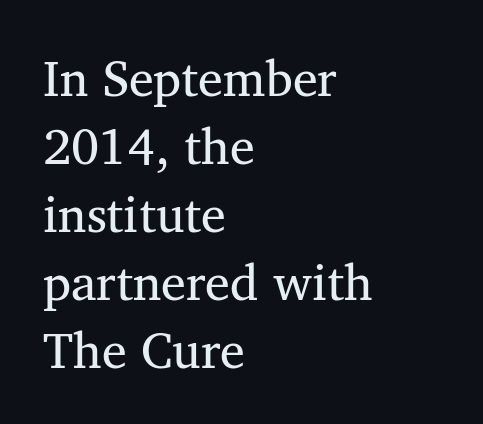
The image shows 50 px regular-weight serif type; set left-aligned, normal line spacing (1.36x), normal letter spacing, not underlined; medium stroke contrast and a medium x-height.
